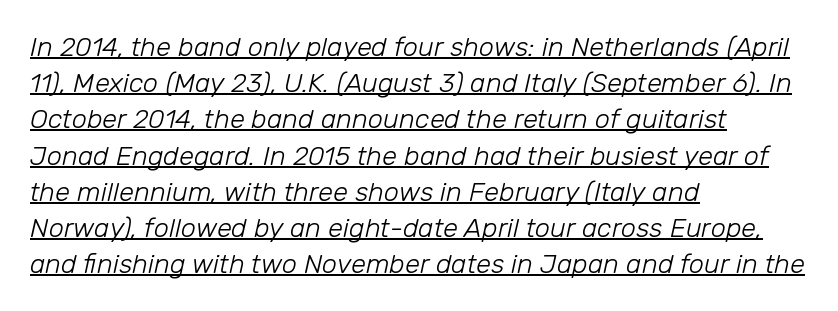
Q: Is the text bold? A: No.
Q: Is the text italic (slanted)? A: Yes, it leans right by about 12 degrees.
Q: Is the text underlined? A: Yes.
Q: How is the paragraph aligned? A: Left-aligned.
Q: Is the spacing between letters normal or unusually wide? A: Normal.
Q: Is the spacing between lines tight, normal or loose? A: Normal.
